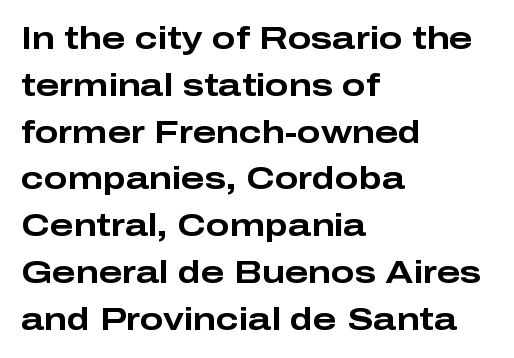
Grotesque or geometric, the face here clearly has no serifs. Does the weight exceed regular? Yes, all the way to bold. Underline: absent. Casual observation: everything's shoved over to the left.
